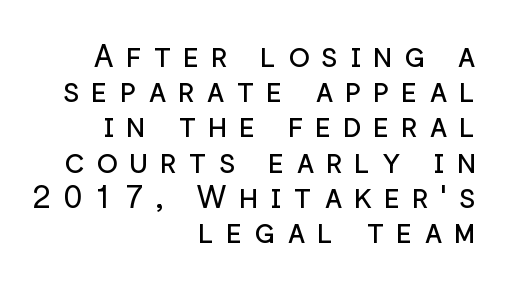
Q: Is the text bold? A: No.
Q: Is the text italic (slanted)? A: No, it is upright.
Q: Is the typeface a serif or a sans-serif typeface? A: Sans-serif.
Q: Is the text underlined? A: No.
Q: How is the paragraph aligned? A: Right-aligned.
Q: Is the spacing between letters normal or unusually wide? A: Unusually wide.
Q: Is the spacing between lines tight, normal or loose? A: Tight.
Q: Width (condensed, normal, or wide)? A: Normal.
Q: Stroke contrast? A: Low.
Q: x-height? A: Medium.
Q: Monospaced? A: No.
